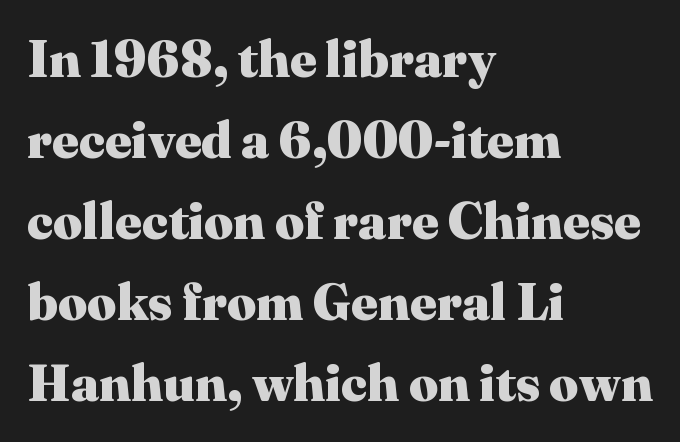
{"serif": "yes", "italic": "no", "bold": "yes", "weight": "heavy", "width": "normal", "stroke_contrast": "medium", "x_height": "medium", "monospaced": "no", "underline": "no", "align": "left", "line_spacing": "normal", "line_spacing_ratio": 1.59, "letter_spacing": "normal", "letter_spacing_em": 0.0, "glyph_px": 51}
